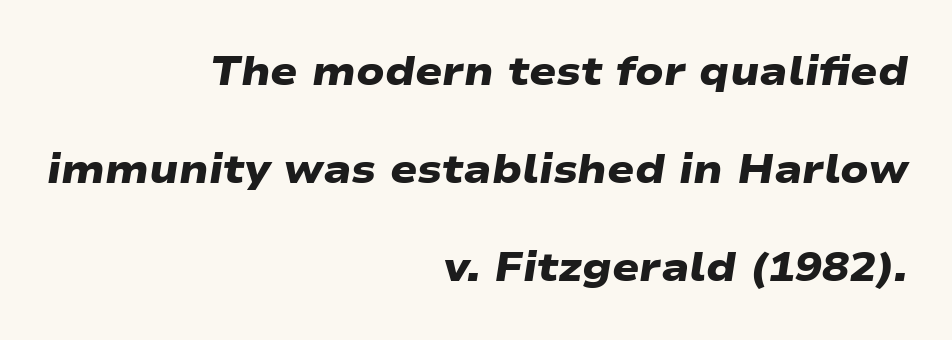
The image shows 40 px heavy, wide sans-serif type; set right-aligned, loose line spacing (2.45x), normal letter spacing, not underlined; low stroke contrast and a medium x-height.
